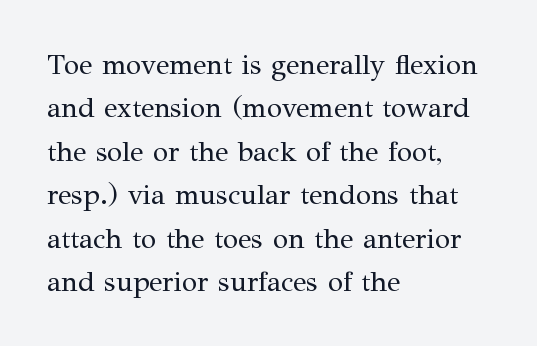
The image shows 28 px regular-weight serif type, upright; set left-aligned, normal line spacing (1.55x), normal letter spacing, not underlined; medium stroke contrast and a medium x-height.
